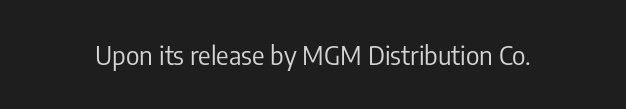
A roman cut, with each character standing at attention. Decoration check: the copy has no underline. The gaps between neighbouring characters are ordinary and unremarkable. Bold? No — there's no thickening of the strokes.
